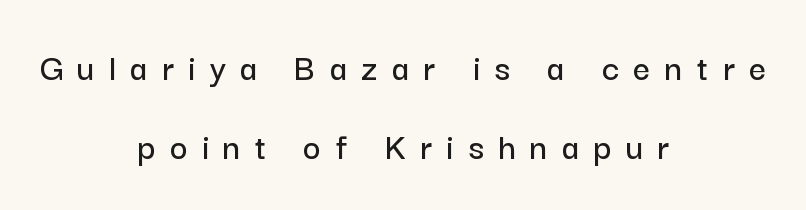
{"serif": "no", "italic": "no", "width": "normal", "stroke_contrast": "low", "x_height": "medium", "monospaced": "no", "underline": "no", "align": "center", "line_spacing": "loose", "line_spacing_ratio": 2.07, "letter_spacing": "wide", "letter_spacing_em": 0.38, "glyph_px": 38}
